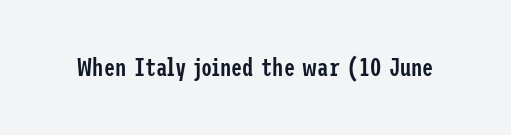
Q: Is the text bold? A: Semi-bold.
Q: Is the text italic (slanted)? A: No, it is upright.
Q: Is the text underlined? A: No.
Q: Is the spacing between letters normal or unusually wide? A: Normal.
